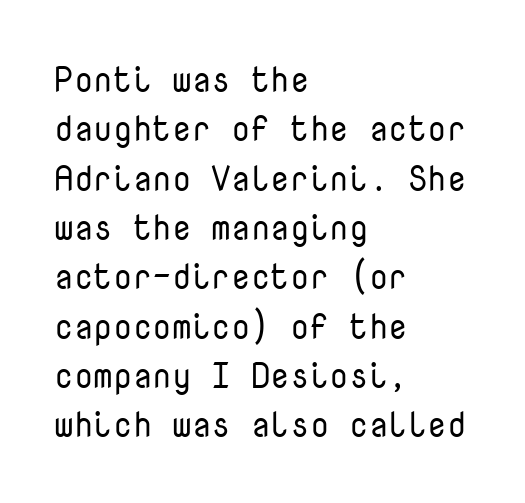
The image shows 35 px regular-weight sans-serif type, upright, monospaced; set left-aligned, normal line spacing (1.41x), normal letter spacing, not underlined; low stroke contrast and a medium x-height.
